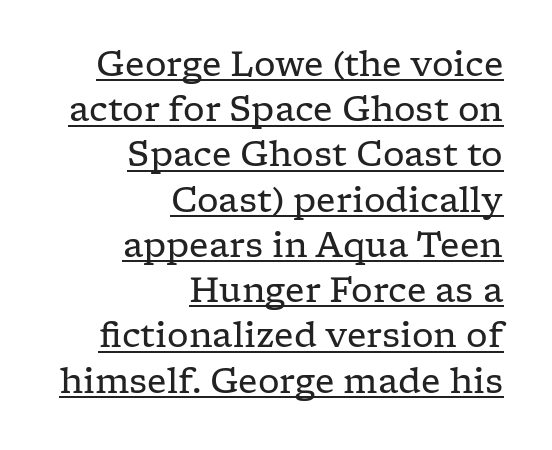
A typographer would call this underscored text. Is the block centered? No — it sits flush against the right margin. Regular leading. You could not count columns in this text — the font is proportionally spaced.
